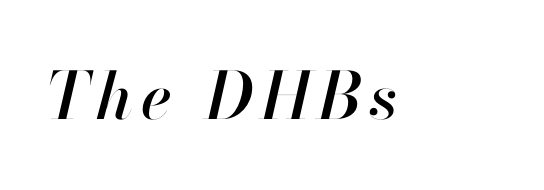
Q: Is the text italic (slanted)? A: Yes, it leans right by about 13 degrees.
Q: Is the text underlined? A: No.
Q: Width (condensed, normal, or wide)? A: Normal.
Q: Stroke contrast? A: High.
Q: x-height? A: Small.
Q: Monospaced? A: No.
